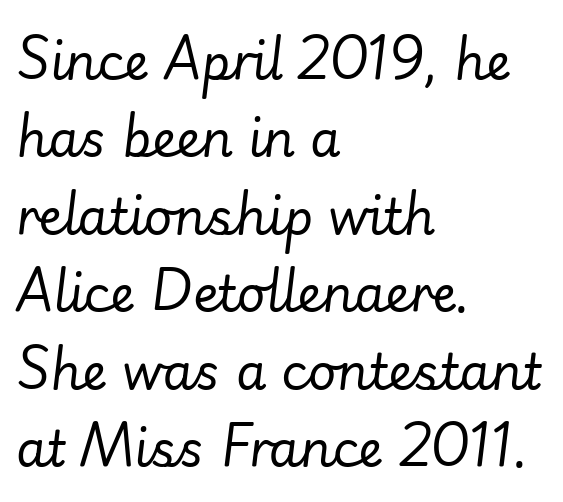
Only glyphs here, with clear space below each row. You could not count columns in this text — the font is proportionally spaced. Is this a heavy cut? Hardly; it is regular or lighter. It's the slanting kind of type.
